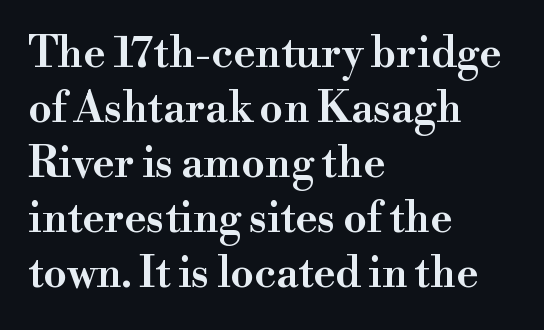
Q: Is the text italic (slanted)? A: No, it is upright.
Q: Is the typeface a serif or a sans-serif typeface? A: Serif.
Q: Is the text underlined? A: No.
Q: How is the paragraph aligned? A: Left-aligned.
Q: Is the spacing between letters normal or unusually wide? A: Normal.
Q: Is the spacing between lines tight, normal or loose? A: Normal.
Q: Width (condensed, normal, or wide)? A: Wide.
Q: Stroke contrast? A: High.
Q: x-height? A: Small.
Q: Monospaced? A: No.
